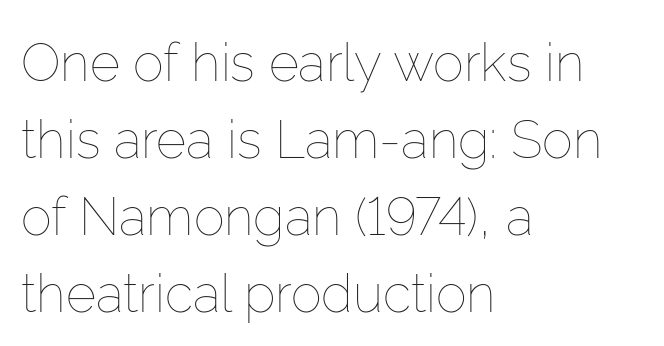
{"italic": "no", "bold": "no", "weight": "thin", "width": "normal", "stroke_contrast": "low", "x_height": "medium", "monospaced": "no", "underline": "no", "align": "left", "line_spacing": "normal", "line_spacing_ratio": 1.48, "letter_spacing": "normal", "letter_spacing_em": 0.0, "glyph_px": 52}
